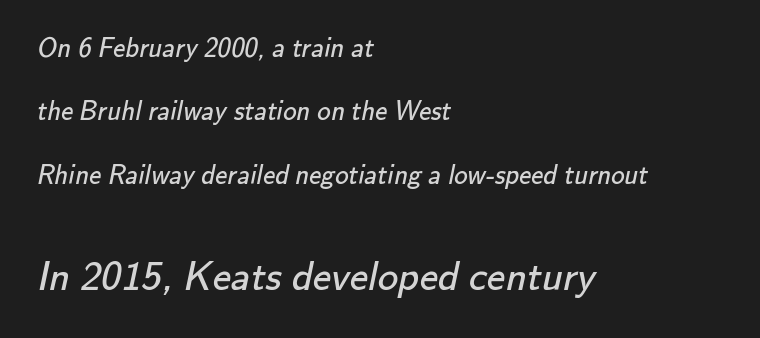
Honestly, there is no underline to notice here at all. Larger block? The one below; the one above is distinctly smaller. The font sits on the lighter half of the weight spectrum, regular included. The block of text is sparse from top to bottom, with ample space between rows.
